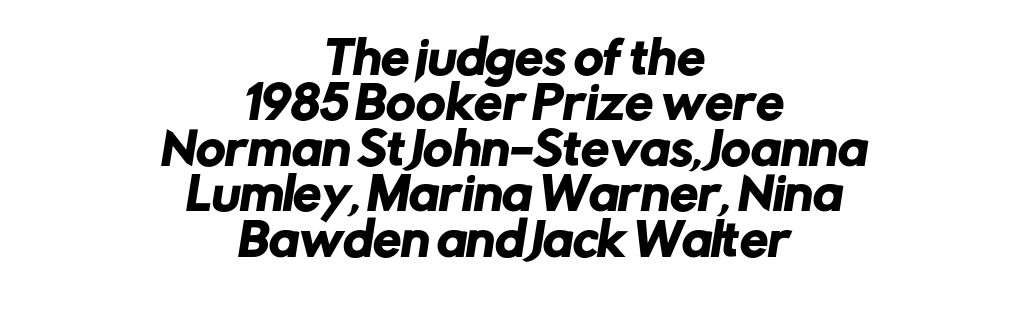
The compositor balanced each line on the midline. Varying glyph widths throughout — classic text-font behaviour. The glyphs are unaccompanied by any horizontal stroke below them. Tightly led — the rows are bunched. The face used here is a sans, in the tradition of grotesques and geometrics. Tracking value appears to be zero — textbook default spacing.
